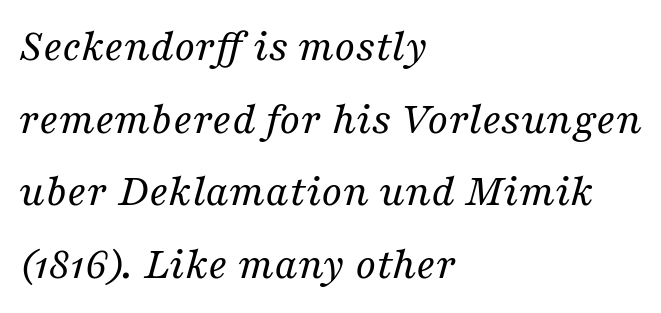
{"serif": "yes", "italic": "yes", "lean": "right", "slant_degrees": 16, "bold": "no", "weight": "regular", "width": "normal", "stroke_contrast": "medium", "x_height": "medium", "monospaced": "no", "underline": "no", "align": "left", "line_spacing": "normal", "line_spacing_ratio": 1.58, "letter_spacing": "normal", "letter_spacing_em": 0.0, "glyph_px": 46}
